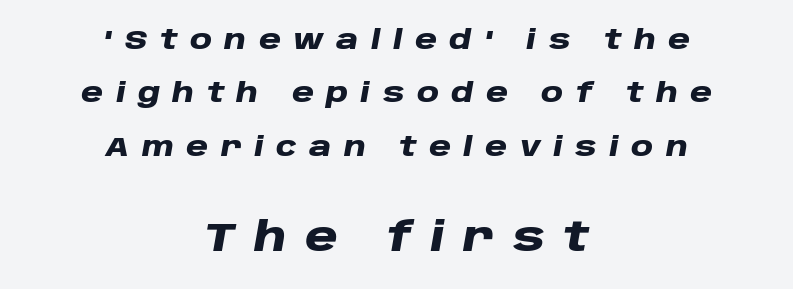
{"italic": "yes", "lean": "right", "slant_degrees": 10, "bold": "yes", "weight": "heavy", "width": "wide", "stroke_contrast": "low", "x_height": "large", "monospaced": "no", "underline": "no", "align": "center", "line_spacing": "loose", "line_spacing_ratio": 1.98, "letter_spacing": "wide", "letter_spacing_em": 0.46, "larger_block": "second", "size_ratio": 1.48, "glyph_px": 40}
